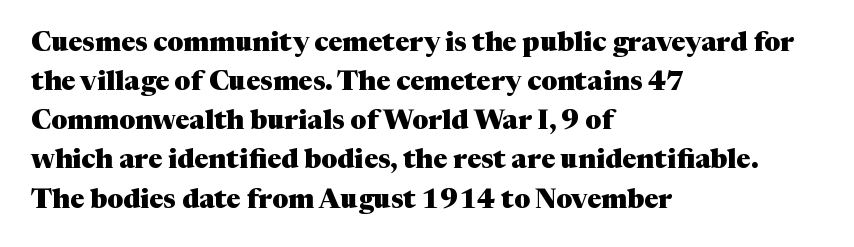
Q: Is the text bold? A: Yes.
Q: Is the text italic (slanted)? A: No, it is upright.
Q: Is the text underlined? A: No.
Q: How is the paragraph aligned? A: Left-aligned.
Q: Is the spacing between letters normal or unusually wide? A: Normal.
Q: Is the spacing between lines tight, normal or loose? A: Normal.
